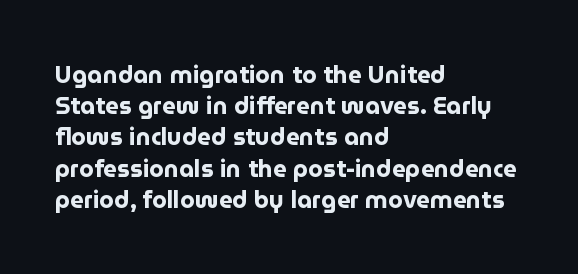
Q: Is the text bold? A: Yes.
Q: Is the text italic (slanted)? A: No, it is upright.
Q: Is the text underlined? A: No.
Q: How is the paragraph aligned? A: Left-aligned.
Q: Is the spacing between letters normal or unusually wide? A: Normal.
Q: Is the spacing between lines tight, normal or loose? A: Normal.
